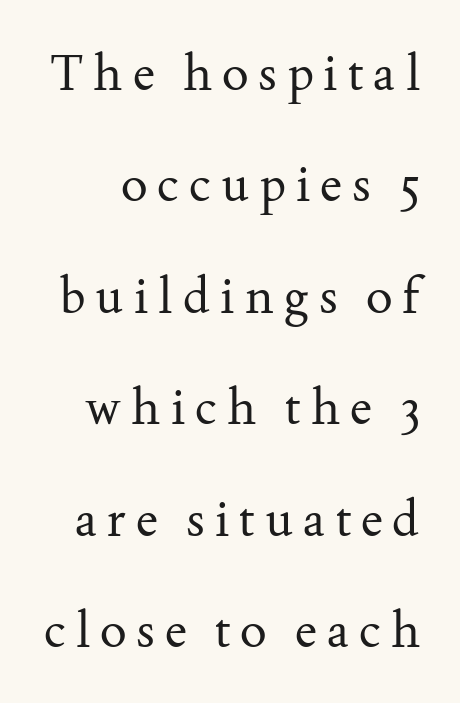
{"serif": "yes", "italic": "no", "bold": "no", "weight": "regular", "width": "normal", "stroke_contrast": "medium", "x_height": "small", "monospaced": "no", "underline": "no", "line_spacing": "loose", "line_spacing_ratio": 2.23, "letter_spacing": "wide", "letter_spacing_em": 0.2, "glyph_px": 50}
